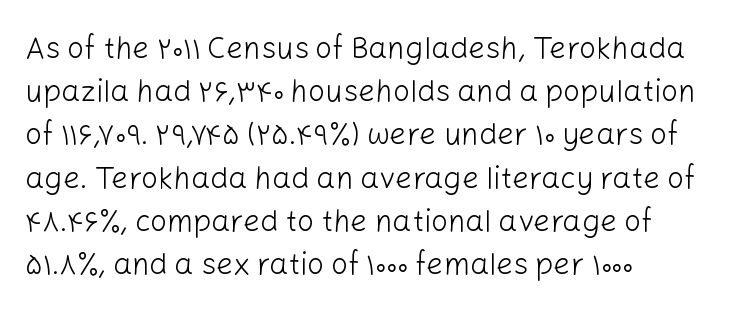
{"serif": "no", "italic": "no", "bold": "no", "weight": "light", "width": "normal", "stroke_contrast": "low", "x_height": "medium", "monospaced": "no", "underline": "no", "align": "left", "line_spacing": "normal", "line_spacing_ratio": 1.44, "letter_spacing": "normal", "letter_spacing_em": 0.0, "glyph_px": 30}
